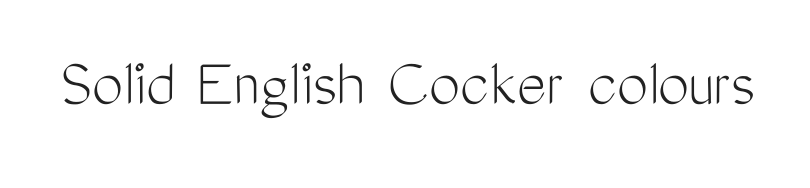
Q: Is the text bold? A: No.
Q: Is the text italic (slanted)? A: No, it is upright.
Q: Is the typeface a serif or a sans-serif typeface? A: Sans-serif.
Q: Is the text underlined? A: No.
Q: Is the spacing between letters normal or unusually wide? A: Normal.
Q: Width (condensed, normal, or wide)? A: Condensed.
Q: Stroke contrast? A: Medium.
Q: x-height? A: Medium.
Q: Monospaced? A: No.
